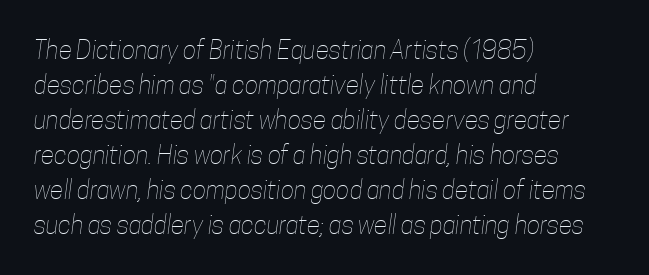
The image shows 25 px text type; set left-aligned, normal line spacing (1.4x), normal letter spacing, not underlined.
